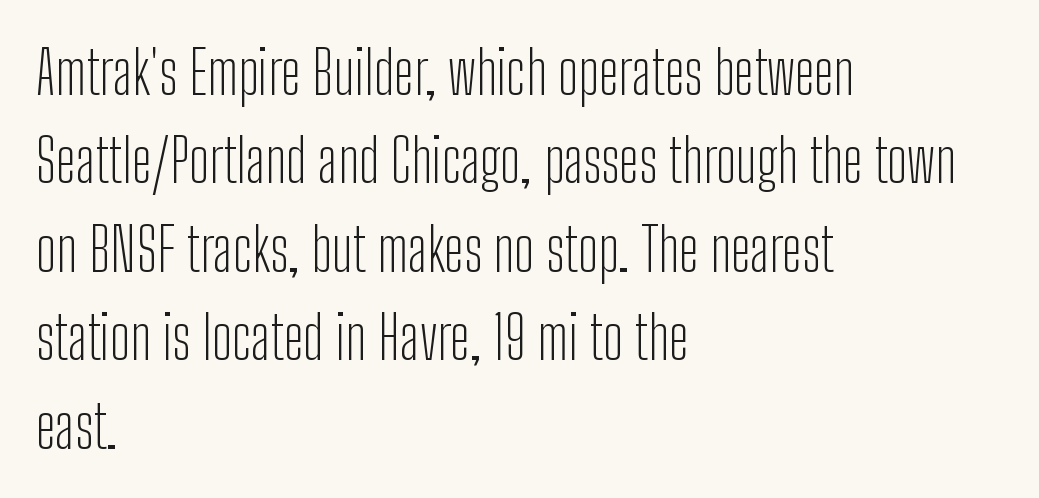
The lines sit at an ordinary, default distance from one another. The letterforms sit shoulder to shoulder at normal distance. No extra ink here — the face is not bold. Which margin do the lines hug? The left one — the right edge is uneven.
